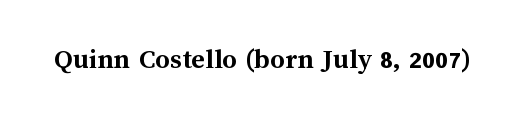
{"italic": "no", "bold": "yes", "weight": "semibold", "width": "normal", "stroke_contrast": "medium", "x_height": "medium", "monospaced": "no", "underline": "no", "letter_spacing": "normal", "letter_spacing_em": 0.0, "glyph_px": 29}
